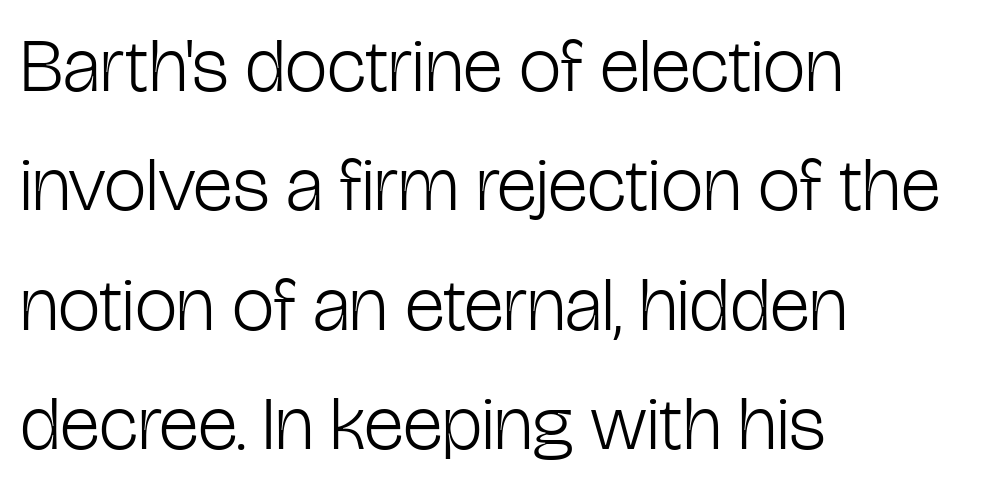
Is the letter spacing exaggerated? No — it looks like the ordinary default. Is the type heavy? It reads as light-to-regular instead. Descender tails drop into unmarked territory. Spacing verdict: proportional, widths tailored to each character.
